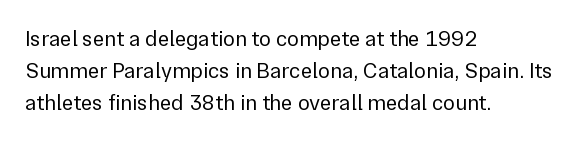
Q: Is the text bold? A: No.
Q: Is the text italic (slanted)? A: No, it is upright.
Q: Is the text underlined? A: No.
Q: How is the paragraph aligned? A: Left-aligned.
Q: Is the spacing between letters normal or unusually wide? A: Normal.
Q: Is the spacing between lines tight, normal or loose? A: Normal.
